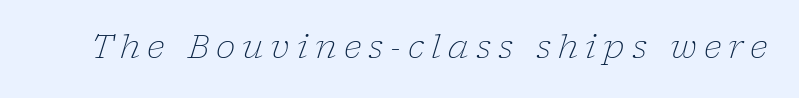
Descenders hang freely into open space. An italicized treatment has been applied to the whole sample. Letterform terminals end in serifs throughout the passage. Bold? No — there's no thickening of the strokes. The letterforms stand isolated, each surrounded by extra space. Here the designer chose a conventional face with non-uniform glyph widths.
